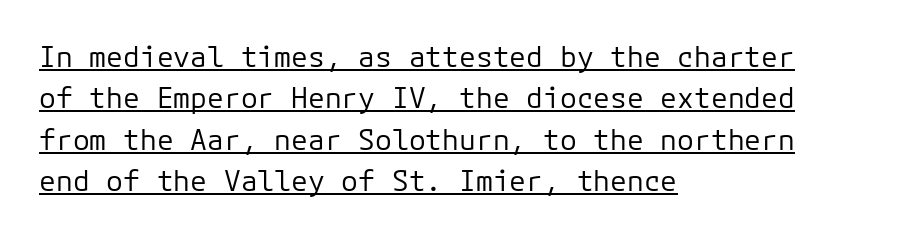
{"serif": "no", "italic": "no", "bold": "no", "weight": "regular", "width": "normal", "stroke_contrast": "low", "x_height": "medium", "monospaced": "yes", "underline": "yes", "align": "left", "line_spacing": "normal", "line_spacing_ratio": 1.48, "letter_spacing": "normal", "letter_spacing_em": 0.0, "glyph_px": 28}
